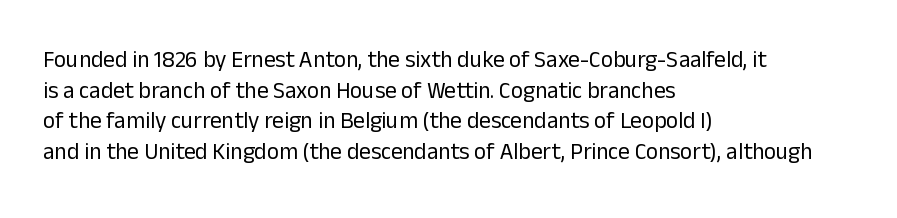
{"italic": "no", "bold": "no", "underline": "no", "align": "left", "line_spacing": "normal", "line_spacing_ratio": 1.33, "letter_spacing": "normal", "letter_spacing_em": 0.0, "glyph_px": 23}
